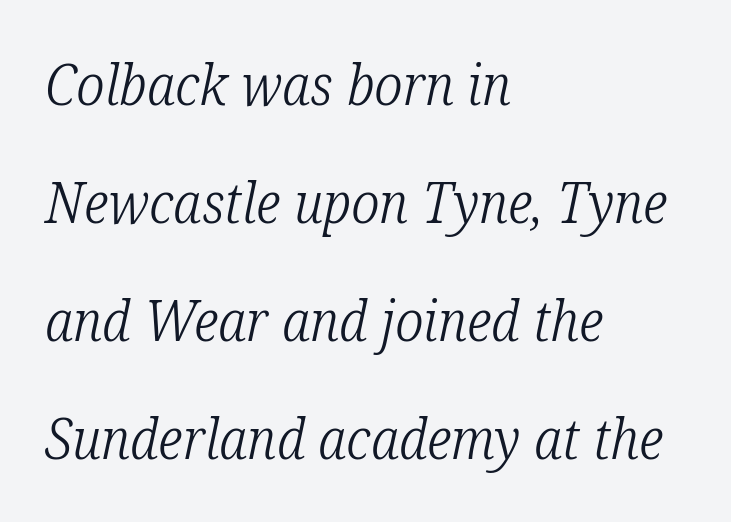
The typography opts for an oblique posture over an upright one. There is no visible air inserted between adjacent glyphs. The font family rendered here belongs to the serif group. Layout note: lines flush left.
